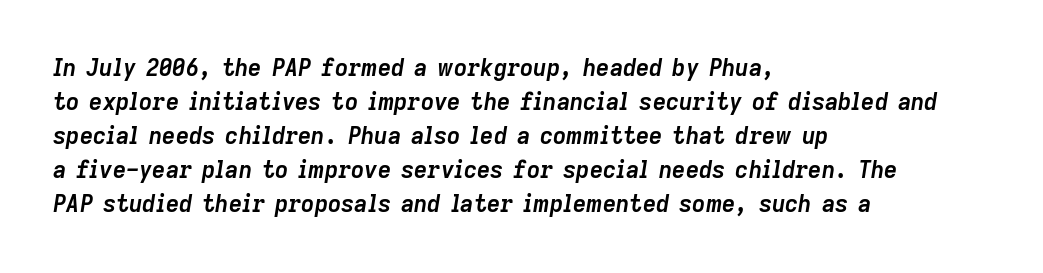
The image shows 23 px bold type, italic (leaning right); set left-aligned, normal line spacing (1.48x), normal letter spacing, not underlined.
